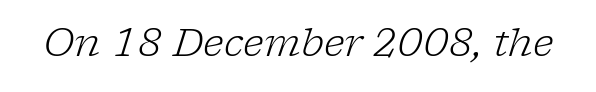
You could call the tracking neutral — neither tight nor loose. Has an underline been added? It has not. Is the stroke heavy? The answer is a plain regular-or-lighter. Italic? Definitely — the glyphs are oblique. Each letter keeps its own natural width here, so spacing adapts to shape. You can tell from the footed stems that serif type was used.
